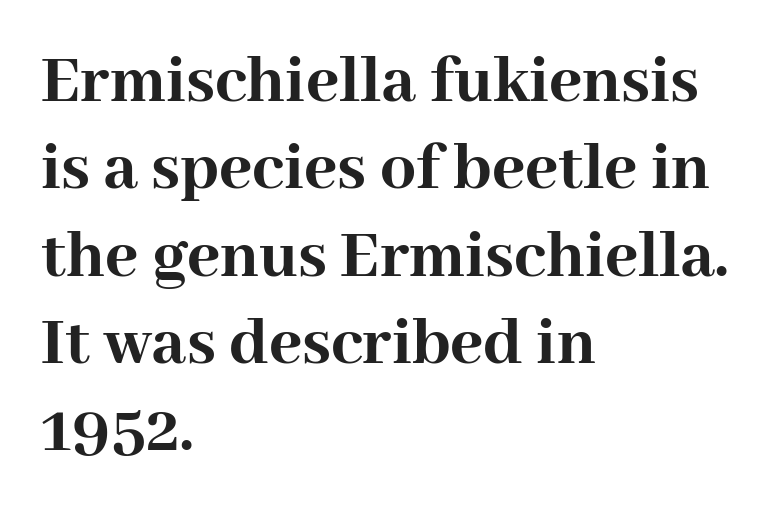
{"serif": "yes", "italic": "no", "bold": "yes", "weight": "semibold", "width": "normal", "stroke_contrast": "high", "x_height": "medium", "monospaced": "no", "underline": "no", "align": "left", "line_spacing_ratio": 1.23, "letter_spacing": "normal", "letter_spacing_em": 0.0, "glyph_px": 71}
